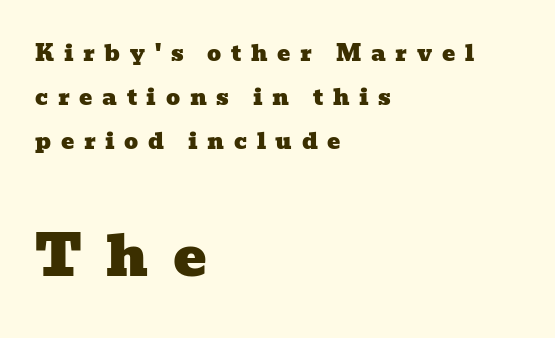
The gaps between neighbouring characters are conspicuously large. The rendering anchors every line to the left-hand side. Type style note: has serifs. Horizontal bands of white between lines are thick stripes. A student would notice the bottom passage is typeset larger than what precedes it. Glance below the letters and you will spot only blank space.
